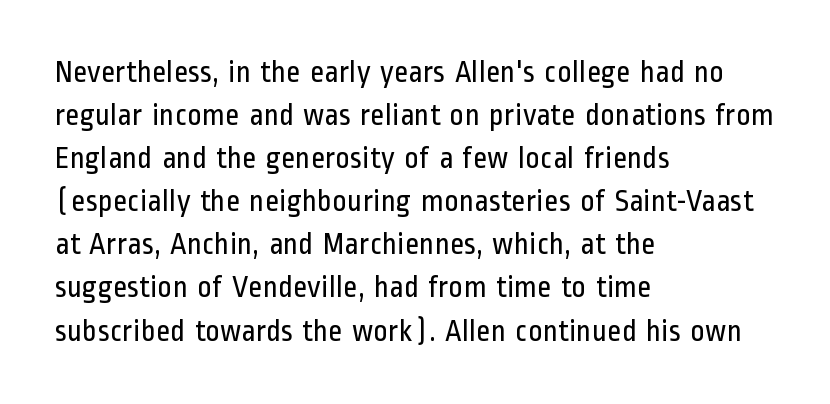
{"serif": "no", "italic": "no", "bold": "no", "weight": "regular", "width": "condensed", "stroke_contrast": "low", "x_height": "medium", "monospaced": "no", "underline": "no", "align": "left", "line_spacing": "normal", "line_spacing_ratio": 1.39, "letter_spacing": "normal", "letter_spacing_em": 0.0, "glyph_px": 31}
